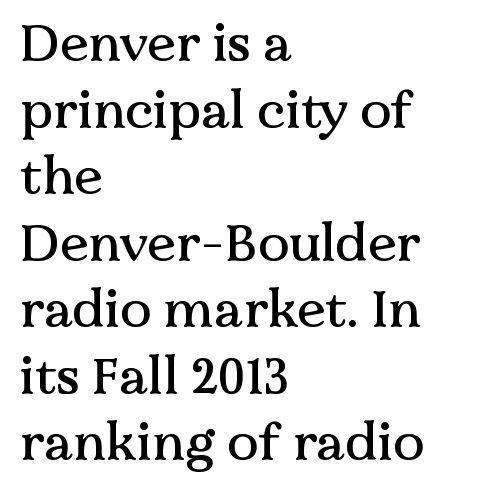
Q: Is the text italic (slanted)? A: No, it is upright.
Q: Is the typeface a serif or a sans-serif typeface? A: Serif.
Q: Is the text underlined? A: No.
Q: How is the paragraph aligned? A: Left-aligned.
Q: Is the spacing between letters normal or unusually wide? A: Normal.
Q: Is the spacing between lines tight, normal or loose? A: Normal.
Q: Width (condensed, normal, or wide)? A: Normal.
Q: Stroke contrast? A: Medium.
Q: x-height? A: Medium.
Q: Monospaced? A: No.
